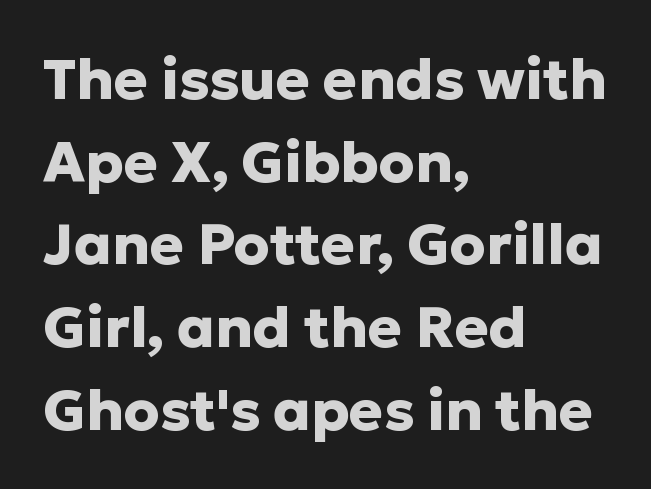
The image shows 57 px heavy sans-serif type, upright; set left-aligned, normal line spacing (1.45x), normal letter spacing, not underlined; low stroke contrast and a medium x-height.
